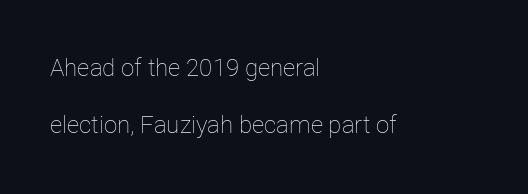
Q: Is the text bold? A: No.
Q: Is the text italic (slanted)? A: No, it is upright.
Q: Is the text underlined? A: No.
Q: How is the paragraph aligned? A: Left-aligned.
Q: Is the spacing between letters normal or unusually wide? A: Normal.
Q: Is the spacing between lines tight, normal or loose? A: Loose.
